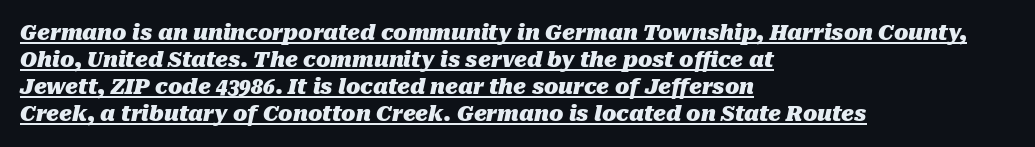
{"italic": "yes", "lean": "right", "slant_degrees": 10, "bold": "yes", "underline": "yes", "align": "left", "line_spacing": "normal", "line_spacing_ratio": 1.28, "letter_spacing": "normal", "letter_spacing_em": 0.0, "glyph_px": 21}
